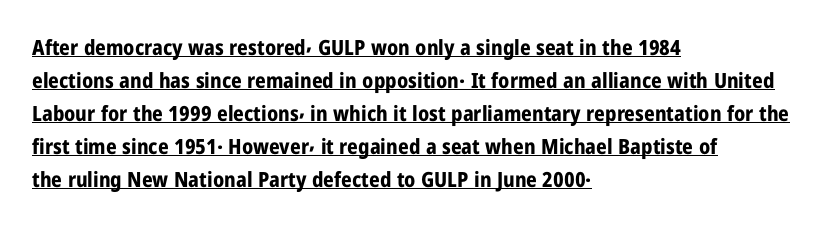
The image shows 21 px bold type, upright; set left-aligned, normal line spacing (1.57x), normal letter spacing, underlined.
